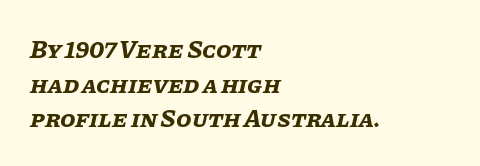
Caption: standard tracking, unaltered. Lines of text with bare space underneath. The characters look thick and weighty, a clear bold. Style check: oblique. The lines are quadded left. Regarding leading, the lines here are spaced in the standard way.
